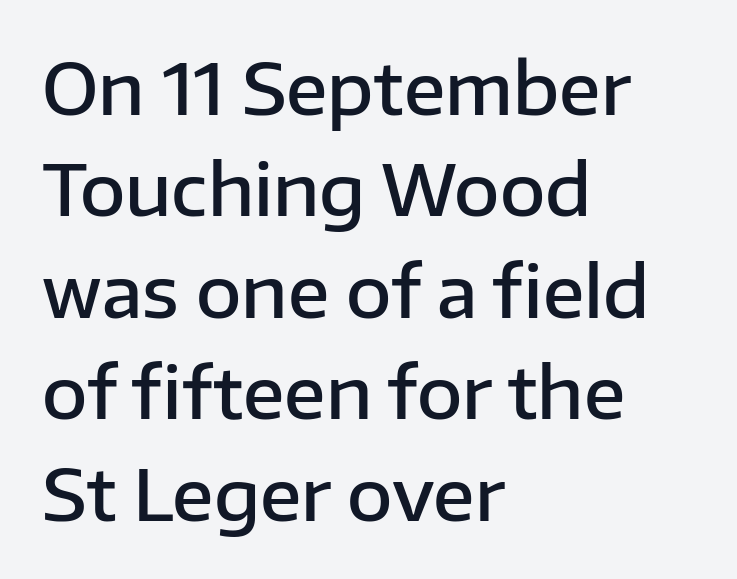
The space directly below the letters is spotless. Looks like regular typesetting: each glyph gets only the width it needs. Words appear dense and cohesive because spacing is normal. The typeface chosen for these lines omits serifs. The lines sit at an ordinary, default distance from one another. The text block is weighted toward the left margin, trailing off unevenly rightward.
